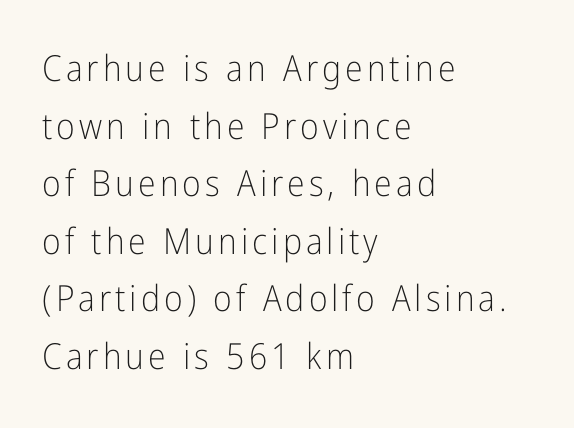
{"serif": "no", "italic": "no", "bold": "no", "weight": "light", "width": "condensed", "stroke_contrast": "low", "x_height": "medium", "monospaced": "no", "underline": "no", "align": "left", "line_spacing": "normal", "line_spacing_ratio": 1.6, "glyph_px": 36}
